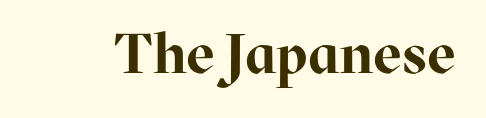
{"serif": "yes", "italic": "no", "bold": "yes", "weight": "bold", "width": "normal", "stroke_contrast": "high", "x_height": "medium", "monospaced": "no", "underline": "no", "letter_spacing": "normal", "letter_spacing_em": 0.0, "glyph_px": 56}
